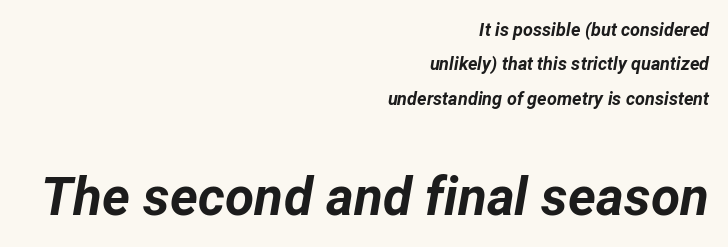
Q: Is the text bold? A: Yes.
Q: Is the text italic (slanted)? A: Yes, it leans right by about 12 degrees.
Q: Is the text underlined? A: No.
Q: How is the paragraph aligned? A: Right-aligned.
Q: Is the spacing between letters normal or unusually wide? A: Normal.
Q: Is the spacing between lines tight, normal or loose? A: Loose.
Q: Which block of text is set in a larger size, the first (top) or the second (bottom)? A: The second (bottom) one.
Q: Width (condensed, normal, or wide)? A: Normal.
Q: Stroke contrast? A: Low.
Q: x-height? A: Medium.
Q: Monospaced? A: No.
